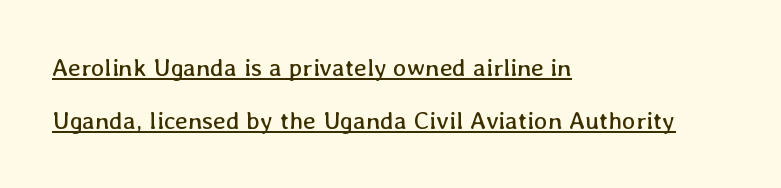
The lines are spread far apart with generous leading. No extra tracking has been applied to these lines. Teacher's note: observe the even left margin — that is flush-left alignment. The font's upright variant was chosen for this text.
